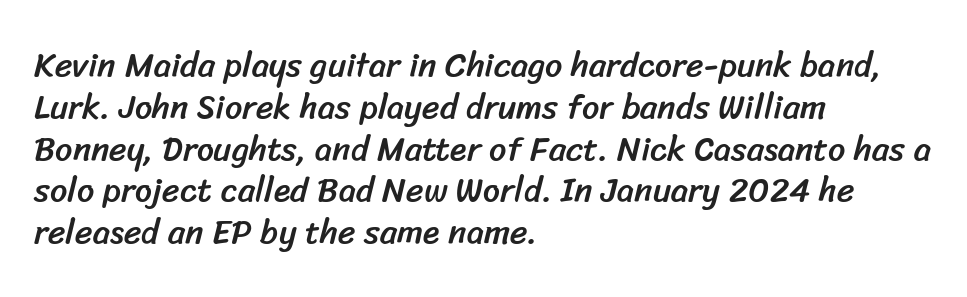
The image shows 34 px sans-serif type; set left-aligned, line spacing 1.23x, normal letter spacing, not underlined; low stroke contrast and a medium x-height.
